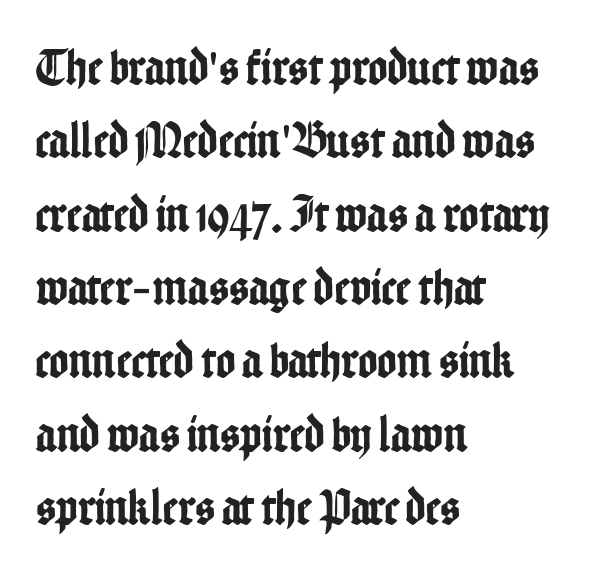
{"serif": "no", "italic": "no", "width": "condensed", "stroke_contrast": "low", "x_height": "medium", "monospaced": "no", "underline": "no", "align": "left", "line_spacing": "normal", "line_spacing_ratio": 1.41, "letter_spacing": "normal", "letter_spacing_em": 0.0, "glyph_px": 52}
